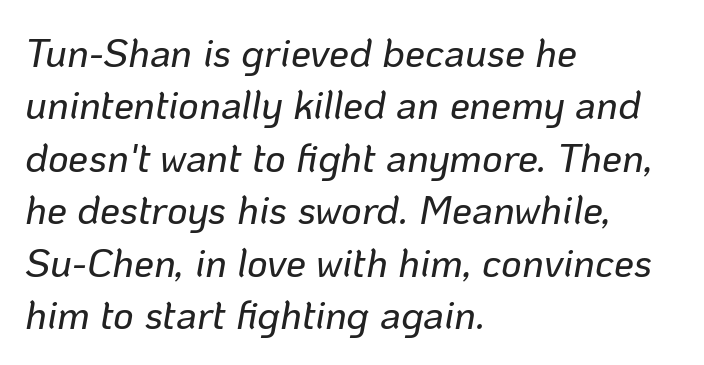
The passage is arranged the way most books set body copy — flush left. The passage shown has conventional tracking throughout. The text carries the slant typical of an italic or oblique font. The words here are not underlined.
